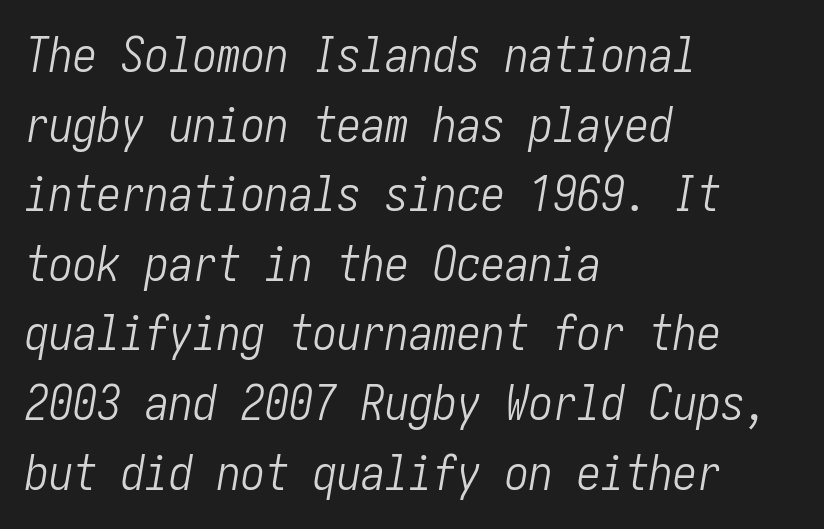
{"italic": "yes", "lean": "right", "slant_degrees": 10, "bold": "no", "weight": "light", "width": "condensed", "stroke_contrast": "low", "x_height": "medium", "underline": "no", "align": "left", "line_spacing": "normal", "line_spacing_ratio": 1.45, "letter_spacing": "normal", "letter_spacing_em": 0.0, "glyph_px": 48}
